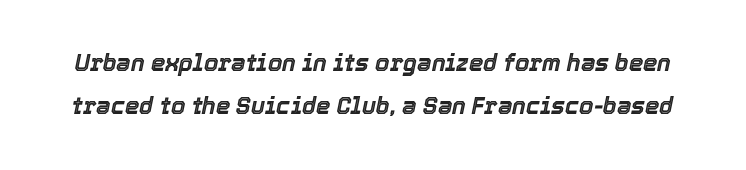
The image shows 23 px text type, italic (leaning right); set line spacing 1.88x, normal letter spacing, not underlined.
